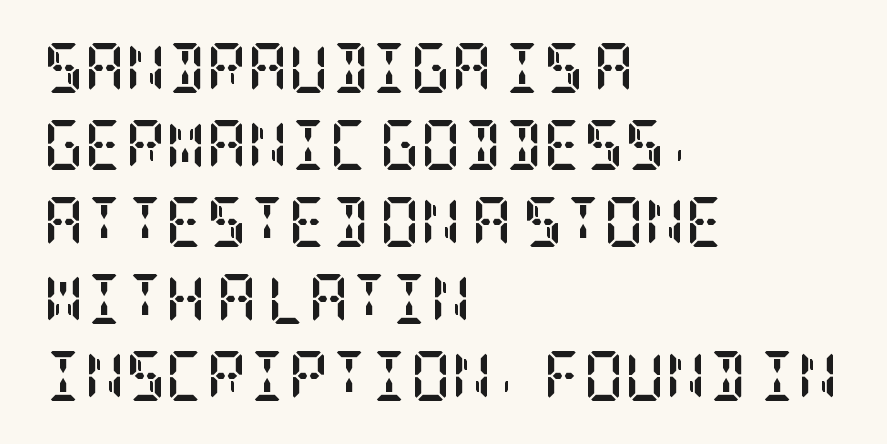
Q: Is the text bold? A: Yes.
Q: Is the text italic (slanted)? A: No, it is upright.
Q: Is the typeface a serif or a sans-serif typeface? A: Serif.
Q: Is the text underlined? A: No.
Q: How is the paragraph aligned? A: Left-aligned.
Q: Is the spacing between letters normal or unusually wide? A: Normal.
Q: Is the spacing between lines tight, normal or loose? A: Normal.
Q: Width (condensed, normal, or wide)? A: Condensed.
Q: Stroke contrast? A: Low.
Q: x-height? A: Large.
